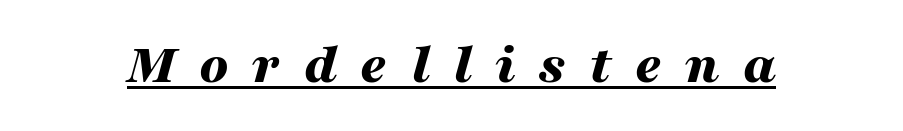
Quick note: italic. The typesetter has applied underlining to the passage shown. How are the letters spaced? Widely, with obvious added tracking. The letters are bold, with thick, heavy strokes. This sample has the flowing, uneven cadence of proportional lettering.
